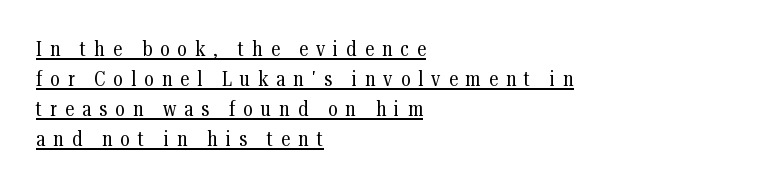
The image shows 21 px text type, upright; set left-aligned, normal line spacing (1.43x), unusually wide letter spacing (+0.38 em), underlined.
